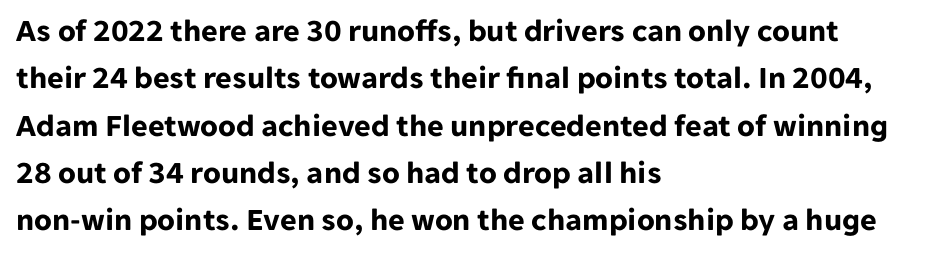
Q: Is the text bold? A: Yes.
Q: Is the text italic (slanted)? A: No, it is upright.
Q: Is the typeface a serif or a sans-serif typeface? A: Sans-serif.
Q: Is the text underlined? A: No.
Q: How is the paragraph aligned? A: Left-aligned.
Q: Is the spacing between letters normal or unusually wide? A: Normal.
Q: Is the spacing between lines tight, normal or loose? A: Normal.
Q: Width (condensed, normal, or wide)? A: Normal.
Q: Stroke contrast? A: Low.
Q: x-height? A: Medium.
Q: Monospaced? A: No.
